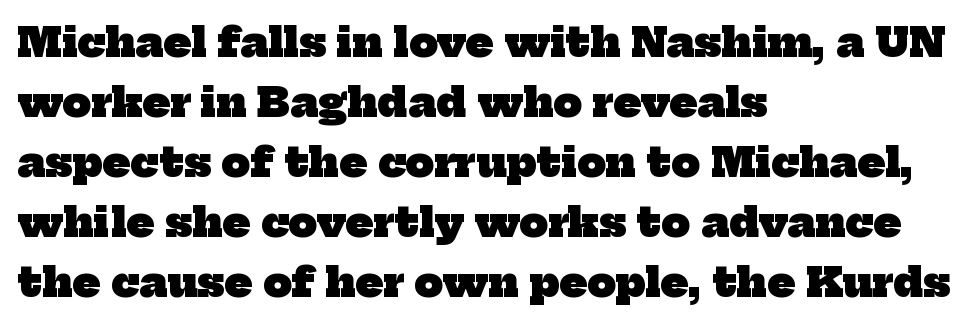
Q: Is the text bold? A: Yes.
Q: Is the typeface a serif or a sans-serif typeface? A: Serif.
Q: Is the text underlined? A: No.
Q: How is the paragraph aligned? A: Left-aligned.
Q: Is the spacing between letters normal or unusually wide? A: Normal.
Q: Is the spacing between lines tight, normal or loose? A: Normal.
Q: Width (condensed, normal, or wide)? A: Normal.
Q: Stroke contrast? A: Low.
Q: x-height? A: Medium.
Q: Monospaced? A: No.
